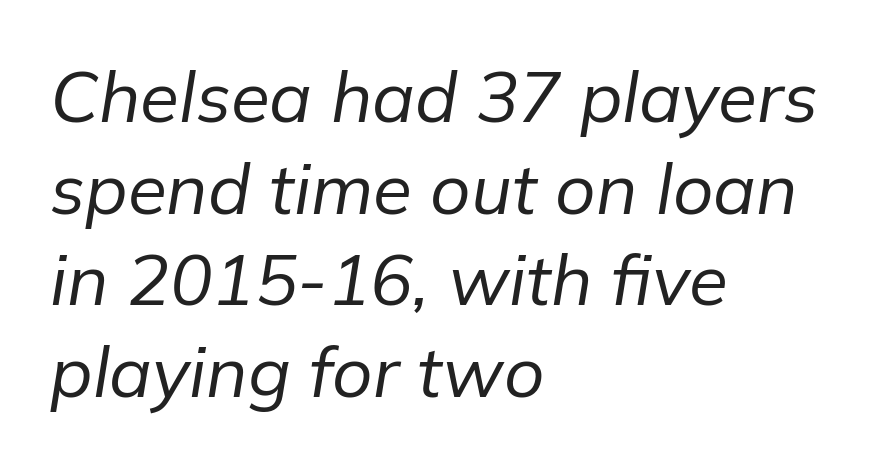
{"italic": "yes", "lean": "right", "slant_degrees": 9, "bold": "no", "weight": "regular", "width": "normal", "stroke_contrast": "low", "x_height": "medium", "monospaced": "no", "underline": "no", "align": "left", "line_spacing": "normal", "line_spacing_ratio": 1.29, "letter_spacing": "normal", "letter_spacing_em": 0.0, "glyph_px": 71}
